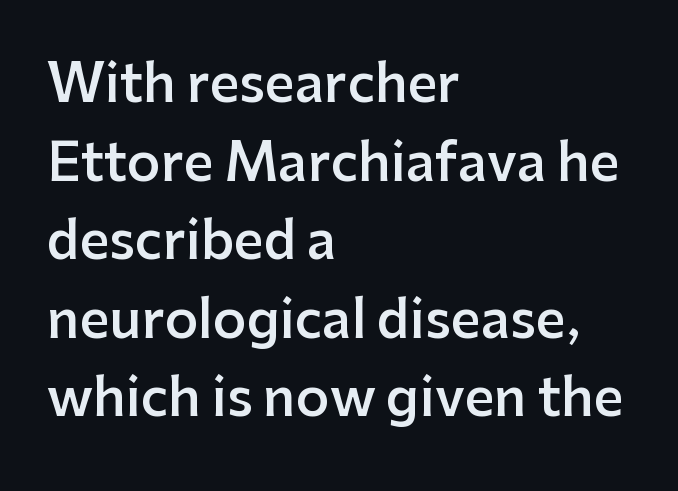
These lines are rendered in a variable-pitch font. Notice how the stems are strictly vertical — no italics here. This rendering features lettering with no underline. The face used here is a semibold: visibly heavier than regular, lighter than bold. Baseline-to-baseline distance is the conventional proportion of letter height. This sample uses a sans-serif face.
